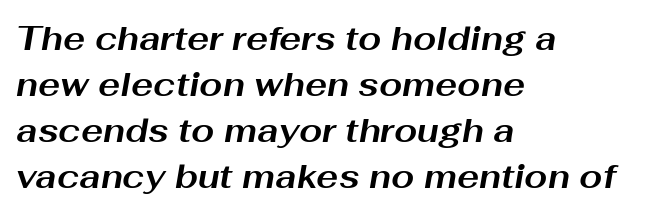
The image shows 33 px bold, wide type, italic (leaning right); set left-aligned, normal line spacing (1.39x), normal letter spacing, not underlined; medium stroke contrast and a medium x-height.
